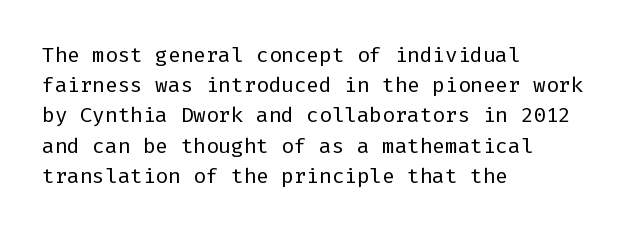
{"italic": "no", "bold": "no", "underline": "no", "align": "left", "line_spacing": "normal", "line_spacing_ratio": 1.44, "letter_spacing": "normal", "letter_spacing_em": 0.0, "glyph_px": 21}
